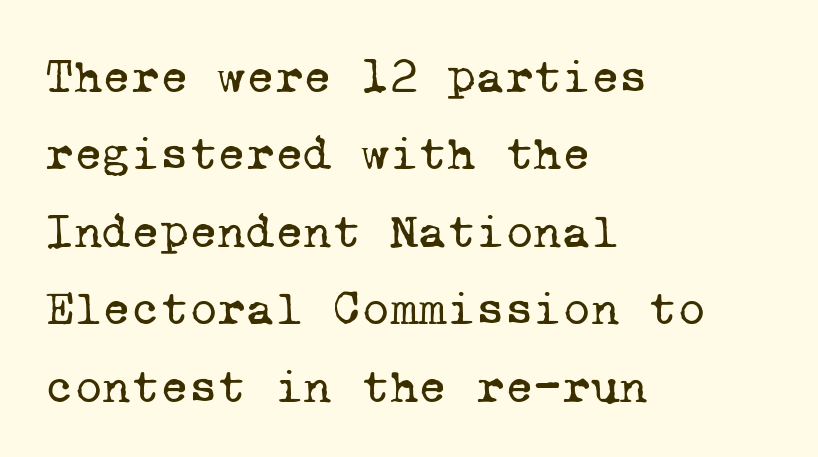
The image shows 49 px regular-weight serif type, monospaced; set left-aligned, normal line spacing (1.58x), normal letter spacing, not underlined; low stroke contrast and a medium x-height.
